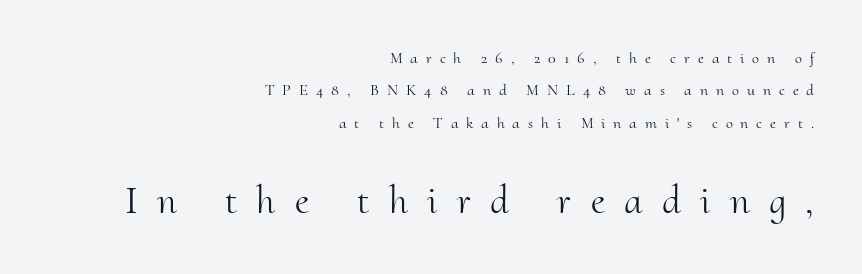
The image shows 39 px light serif type, upright; set right-aligned, loose line spacing (2.02x), unusually wide letter spacing (+0.5 em), not underlined; the second (bottom) block is 2.44x larger; medium stroke contrast and a small x-height.
